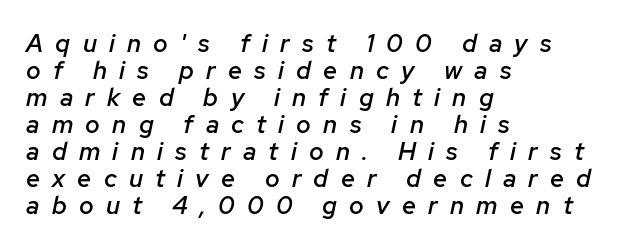
The image shows 25 px text type, italic (leaning right); set left-aligned, tight line spacing (1.08x), unusually wide letter spacing (+0.49 em), not underlined.
